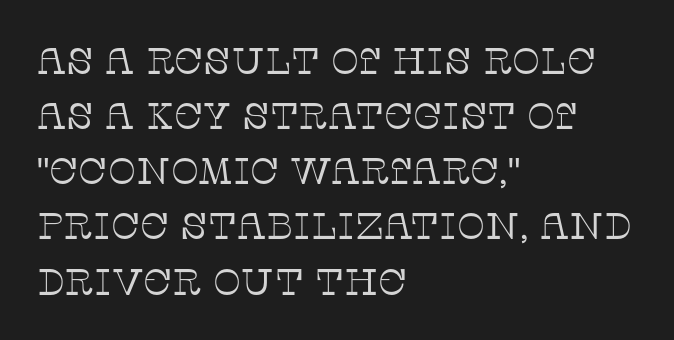
Q: Is the text bold? A: No.
Q: Is the text italic (slanted)? A: No, it is upright.
Q: Is the typeface a serif or a sans-serif typeface? A: Serif.
Q: Is the text underlined? A: No.
Q: How is the paragraph aligned? A: Left-aligned.
Q: Is the spacing between letters normal or unusually wide? A: Normal.
Q: Is the spacing between lines tight, normal or loose? A: Normal.
Q: Width (condensed, normal, or wide)? A: Normal.
Q: Stroke contrast? A: Low.
Q: x-height? A: Large.
Q: Monospaced? A: No.
